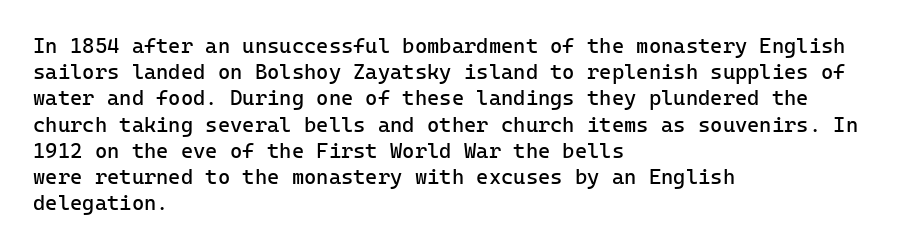
Q: Is the text bold? A: No.
Q: Is the text italic (slanted)? A: No, it is upright.
Q: Is the text underlined? A: No.
Q: How is the paragraph aligned? A: Left-aligned.
Q: Is the spacing between letters normal or unusually wide? A: Normal.
Q: Is the spacing between lines tight, normal or loose? A: Normal.
